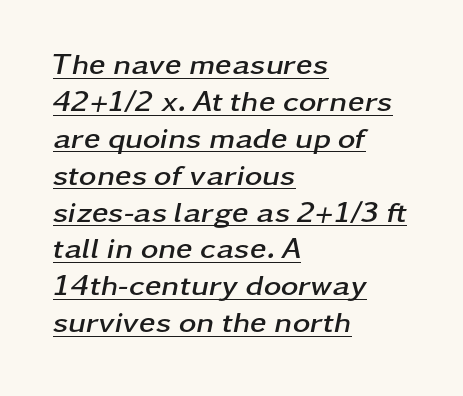
Q: Is the text bold? A: Yes.
Q: Is the text italic (slanted)? A: Yes, it leans right by about 11 degrees.
Q: Is the text underlined? A: Yes.
Q: How is the paragraph aligned? A: Left-aligned.
Q: Is the spacing between letters normal or unusually wide? A: Normal.
Q: Width (condensed, normal, or wide)? A: Wide.
Q: Stroke contrast? A: Low.
Q: x-height? A: Medium.
Q: Monospaced? A: No.
